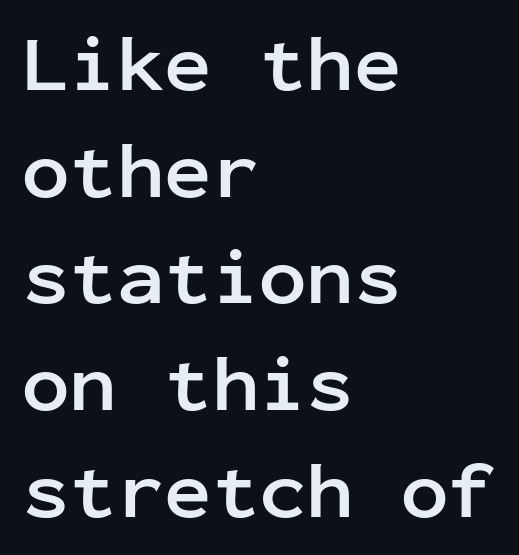
Q: Is the text bold? A: Yes.
Q: Is the text italic (slanted)? A: No, it is upright.
Q: Is the typeface a serif or a sans-serif typeface? A: Sans-serif.
Q: Is the text underlined? A: No.
Q: How is the paragraph aligned? A: Left-aligned.
Q: Is the spacing between letters normal or unusually wide? A: Normal.
Q: Is the spacing between lines tight, normal or loose? A: Normal.
Q: Width (condensed, normal, or wide)? A: Normal.
Q: Stroke contrast? A: Low.
Q: x-height? A: Medium.
Q: Monospaced? A: Yes.
